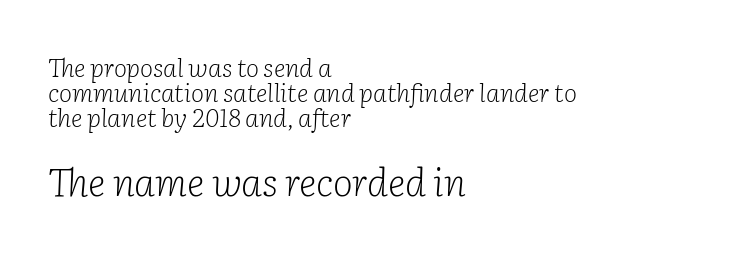
Q: Is the text bold? A: No.
Q: Is the text italic (slanted)? A: Yes, it leans right by about 2 degrees.
Q: Is the typeface a serif or a sans-serif typeface? A: Serif.
Q: Is the text underlined? A: No.
Q: How is the paragraph aligned? A: Left-aligned.
Q: Is the spacing between letters normal or unusually wide? A: Normal.
Q: Is the spacing between lines tight, normal or loose? A: Tight.
Q: Which block of text is set in a larger size, the first (top) or the second (bottom)? A: The second (bottom) one.
Q: Width (condensed, normal, or wide)? A: Normal.
Q: Stroke contrast? A: Low.
Q: x-height? A: Medium.
Q: Monospaced? A: No.
